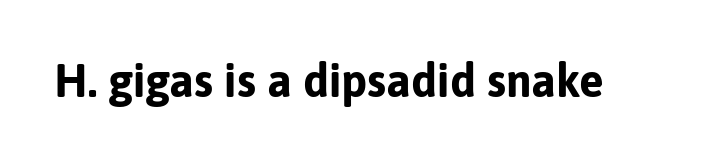
{"serif": "no", "italic": "no", "bold": "yes", "weight": "bold", "width": "normal", "stroke_contrast": "low", "x_height": "medium", "monospaced": "no", "underline": "no", "letter_spacing": "normal", "letter_spacing_em": 0.0, "glyph_px": 46}
